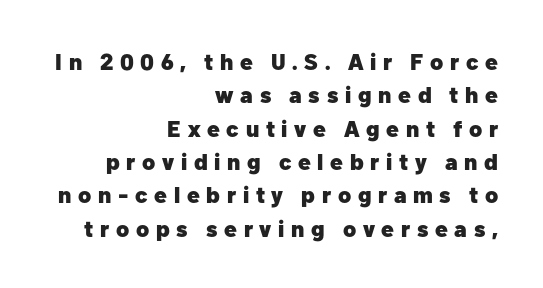
{"italic": "no", "bold": "yes", "underline": "no", "align": "right", "line_spacing": "normal", "line_spacing_ratio": 1.45, "letter_spacing": "wide", "letter_spacing_em": 0.29, "glyph_px": 23}
